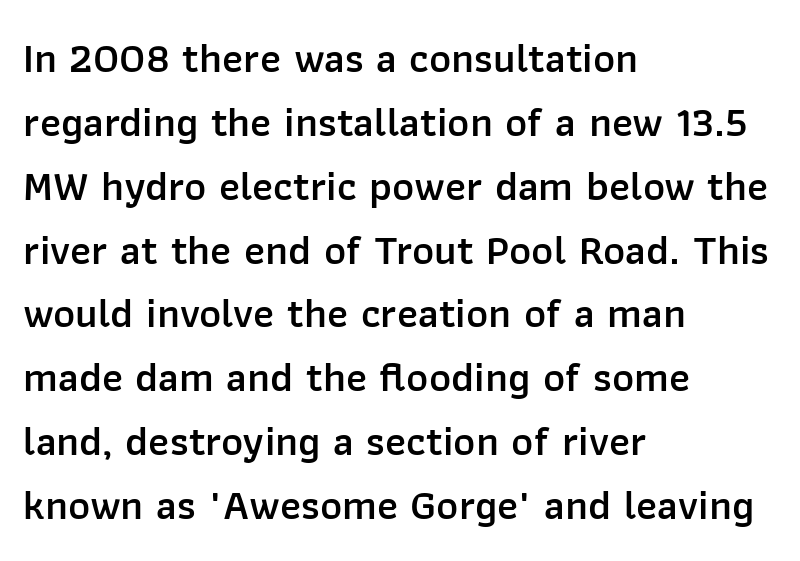
{"serif": "no", "italic": "no", "bold": "semi", "weight": "semibold", "width": "normal", "stroke_contrast": "low", "x_height": "medium", "monospaced": "no", "underline": "no", "align": "left", "line_spacing": "normal", "line_spacing_ratio": 1.52, "letter_spacing": "normal", "letter_spacing_em": 0.0, "glyph_px": 42}
